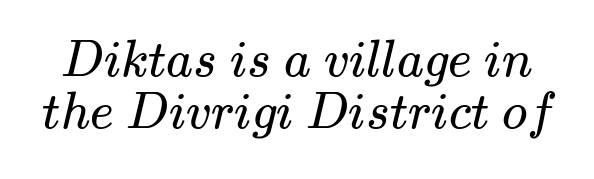
Q: Is the text bold? A: No.
Q: Is the typeface a serif or a sans-serif typeface? A: Serif.
Q: Is the text underlined? A: No.
Q: Is the spacing between letters normal or unusually wide? A: Normal.
Q: Is the spacing between lines tight, normal or loose? A: Tight.
Q: Width (condensed, normal, or wide)? A: Wide.
Q: Stroke contrast? A: Medium.
Q: x-height? A: Small.
Q: Monospaced? A: No.
